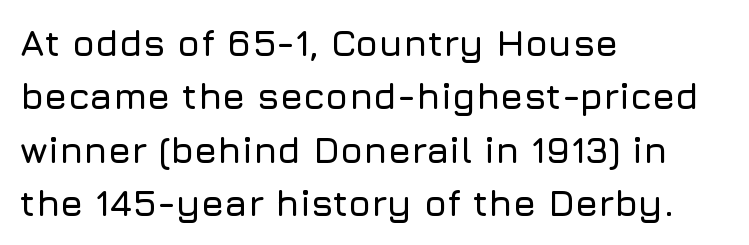
Q: Is the text italic (slanted)? A: No, it is upright.
Q: Is the typeface a serif or a sans-serif typeface? A: Sans-serif.
Q: Is the text underlined? A: No.
Q: How is the paragraph aligned? A: Left-aligned.
Q: Is the spacing between letters normal or unusually wide? A: Normal.
Q: Is the spacing between lines tight, normal or loose? A: Normal.
Q: Width (condensed, normal, or wide)? A: Normal.
Q: Stroke contrast? A: Low.
Q: x-height? A: Medium.
Q: Monospaced? A: No.
